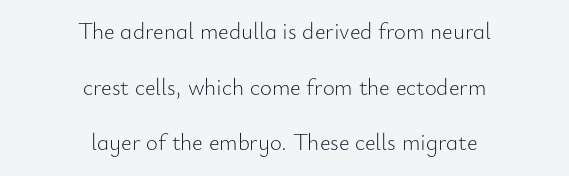
Is the stroke heavy? The answer is a plain regular-or-lighter. Alignment: centered. Baseline-to-baseline distance is far greater than the letter height. No word sits above an underline. Does the lettering tilt? It doesn't — this is upright.
